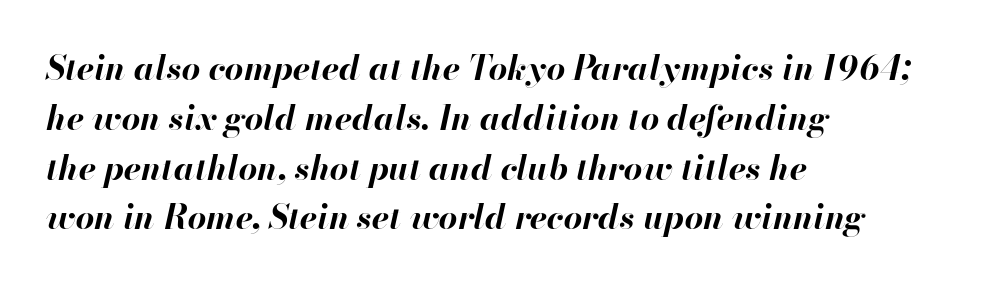
If you drew a ruler down the left edge, every line would touch it. A typesetter would call this leading conventional body-copy spacing. The passage shown is not underscored anywhere. Note the varied advance widths — an 'i' is clearly narrower than an 'm'.
